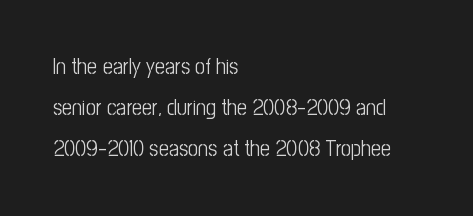
{"italic": "no", "bold": "no", "underline": "no", "align": "left", "line_spacing_ratio": 1.86, "letter_spacing": "normal", "letter_spacing_em": 0.0, "glyph_px": 22}
